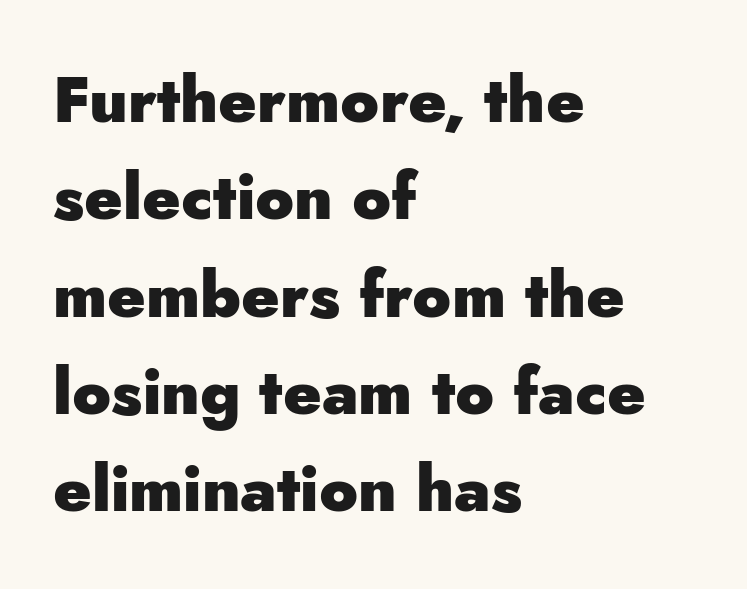
Q: Is the text bold? A: Yes.
Q: Is the text italic (slanted)? A: No, it is upright.
Q: Is the typeface a serif or a sans-serif typeface? A: Sans-serif.
Q: Is the text underlined? A: No.
Q: How is the paragraph aligned? A: Left-aligned.
Q: Is the spacing between letters normal or unusually wide? A: Normal.
Q: Is the spacing between lines tight, normal or loose? A: Normal.
Q: Width (condensed, normal, or wide)? A: Normal.
Q: Stroke contrast? A: Low.
Q: x-height? A: Small.
Q: Monospaced? A: No.
